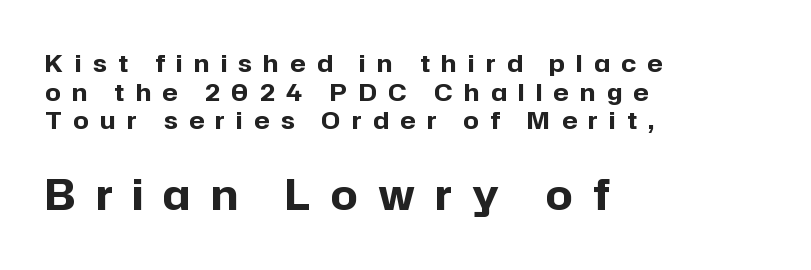
The image shows 42 px bold sans-serif type, upright; set left-aligned, line spacing 1.19x, unusually wide letter spacing (+0.48 em), not underlined; the second (bottom) block is 1.75x larger; low stroke contrast and a medium x-height.
